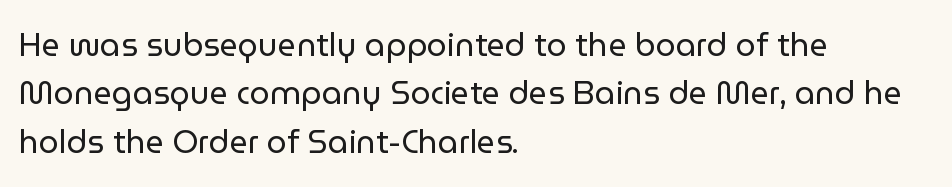
{"serif": "no", "italic": "no", "bold": "no", "weight": "regular", "width": "normal", "stroke_contrast": "low", "x_height": "medium", "monospaced": "no", "underline": "no", "align": "left", "line_spacing": "normal", "line_spacing_ratio": 1.51, "letter_spacing": "normal", "letter_spacing_em": 0.0, "glyph_px": 32}
